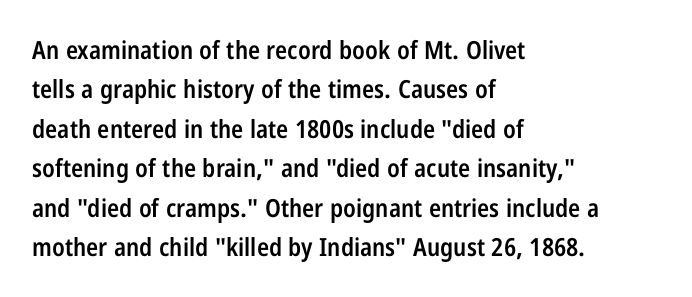
Q: Is the text bold? A: Semi-bold.
Q: Is the text italic (slanted)? A: No, it is upright.
Q: Is the text underlined? A: No.
Q: How is the paragraph aligned? A: Left-aligned.
Q: Is the spacing between letters normal or unusually wide? A: Normal.
Q: Is the spacing between lines tight, normal or loose? A: Normal.
